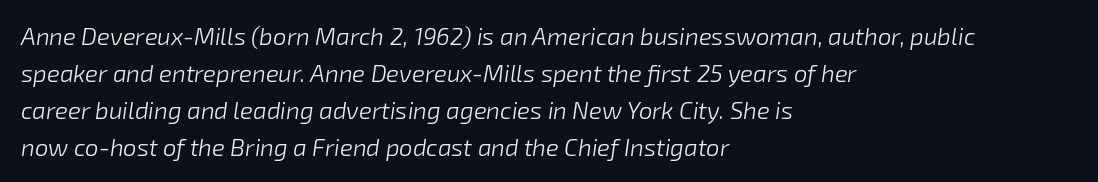
Q: Is the text bold? A: No.
Q: Is the text italic (slanted)? A: Yes, it leans right by about 8 degrees.
Q: Is the text underlined? A: No.
Q: How is the paragraph aligned? A: Left-aligned.
Q: Is the spacing between letters normal or unusually wide? A: Normal.
Q: Is the spacing between lines tight, normal or loose? A: Normal.
